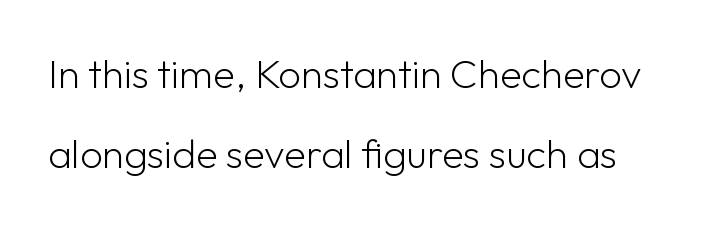
{"serif": "no", "italic": "no", "bold": "no", "weight": "light", "width": "normal", "stroke_contrast": "low", "x_height": "medium", "monospaced": "no", "underline": "no", "line_spacing": "loose", "line_spacing_ratio": 2.0, "letter_spacing": "normal", "letter_spacing_em": 0.0, "glyph_px": 40}
